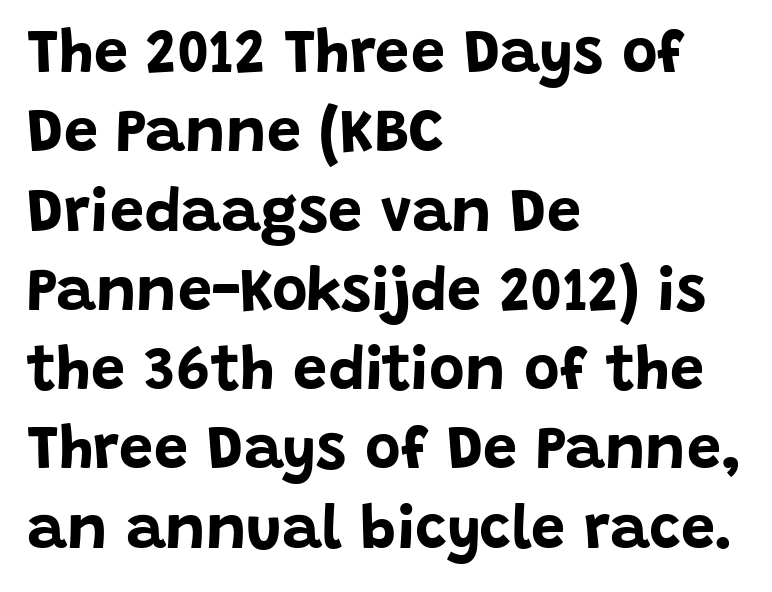
Spacing verdict: proportional, widths tailored to each character. Unlike italic type, these characters show no tilt at all. How would I describe the line gaps? Plain and ordinary. The strokes are fattened all the way to bold. Underlining? Definitely not there. The passage is arranged the way most books set body copy — flush left.
